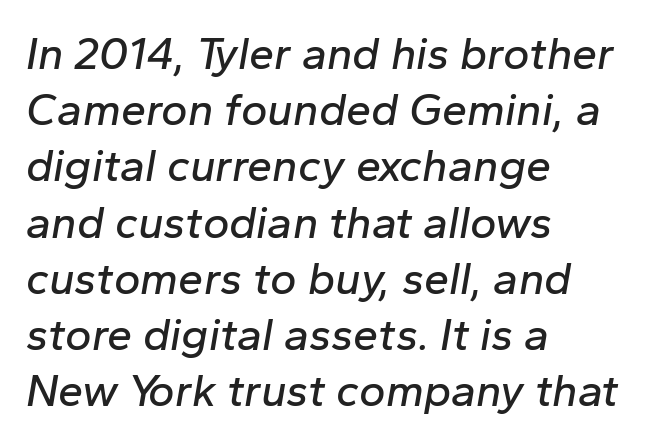
Q: Is the text italic (slanted)? A: Yes, it leans right by about 10 degrees.
Q: Is the text underlined? A: No.
Q: How is the paragraph aligned? A: Left-aligned.
Q: Is the spacing between letters normal or unusually wide? A: Normal.
Q: Is the spacing between lines tight, normal or loose? A: Normal.
Q: Width (condensed, normal, or wide)? A: Normal.
Q: Stroke contrast? A: Low.
Q: x-height? A: Medium.
Q: Monospaced? A: No.
